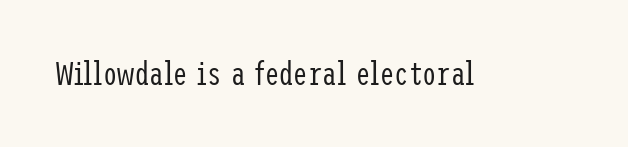
The image shows 32 px regular-weight, condensed sans-serif type, upright; set normal letter spacing, not underlined; low stroke contrast and a medium x-height.
